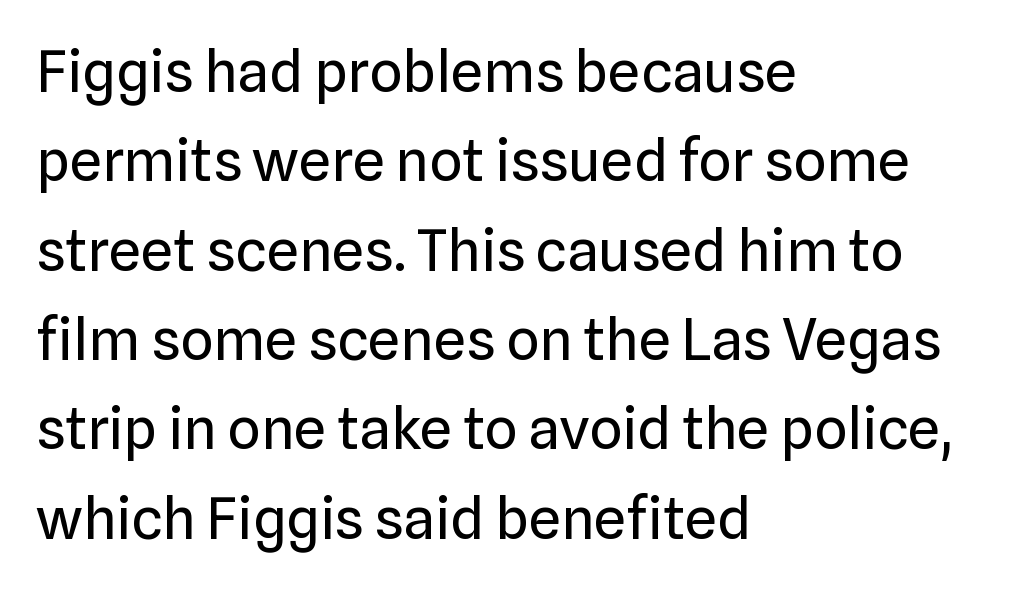
{"serif": "no", "italic": "no", "bold": "no", "weight": "regular", "width": "normal", "stroke_contrast": "low", "x_height": "medium", "monospaced": "no", "underline": "no", "align": "left", "line_spacing": "normal", "line_spacing_ratio": 1.54, "letter_spacing": "normal", "letter_spacing_em": 0.0, "glyph_px": 58}
